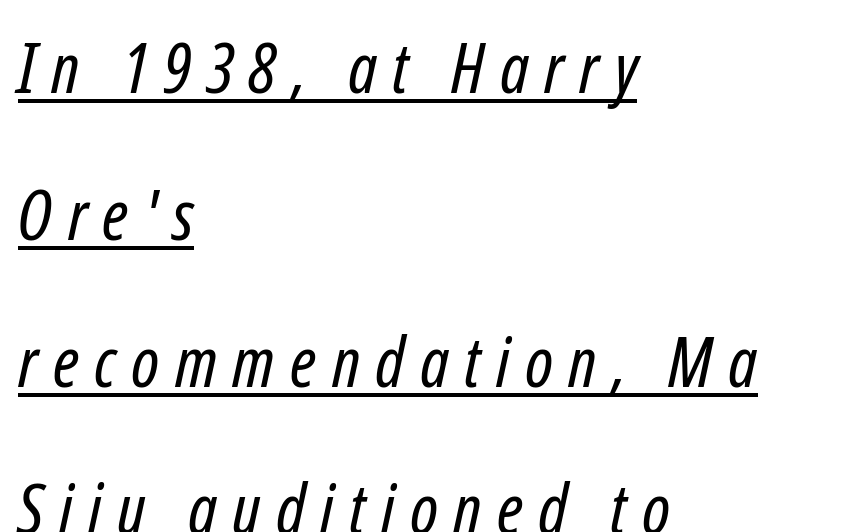
Compared with undecorated copy, this sample adds a rule below the words. Check where the strokes stop: nothing finishes them off — pure sans. The letterforms sit at book weight or below. This rendering widens character spacing well past its baseline value. Note the varied advance widths — an 'i' is clearly narrower than an 'm'. The leading is generous, giving the passage an open texture.
